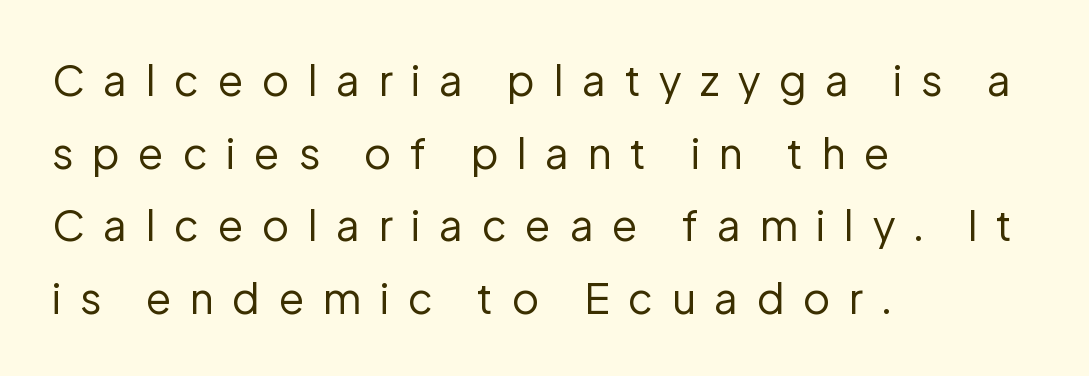
{"serif": "no", "italic": "no", "bold": "no", "weight": "regular", "width": "normal", "stroke_contrast": "low", "x_height": "medium", "monospaced": "no", "underline": "no", "align": "left", "line_spacing_ratio": 1.73, "letter_spacing": "wide", "letter_spacing_em": 0.44, "glyph_px": 42}
